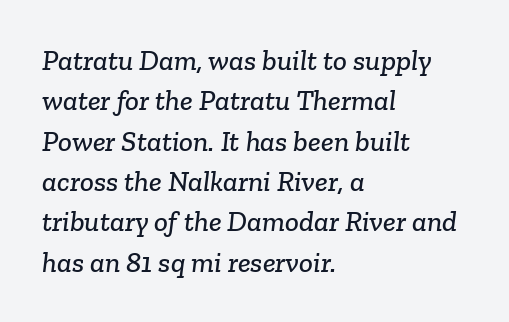
Q: Is the typeface a serif or a sans-serif typeface? A: Serif.
Q: Is the text underlined? A: No.
Q: How is the paragraph aligned? A: Left-aligned.
Q: Is the spacing between letters normal or unusually wide? A: Normal.
Q: Is the spacing between lines tight, normal or loose? A: Normal.
Q: Width (condensed, normal, or wide)? A: Normal.
Q: Stroke contrast? A: Low.
Q: x-height? A: Medium.
Q: Monospaced? A: No.
